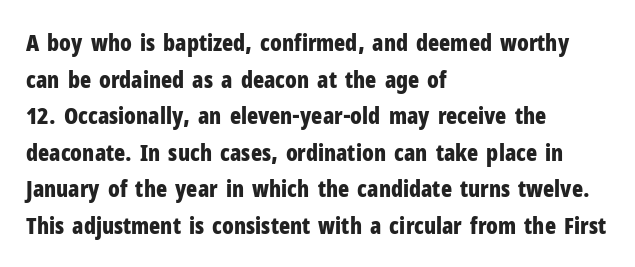
The image shows 23 px bold type, upright; set left-aligned, normal line spacing (1.59x), normal letter spacing, not underlined.
